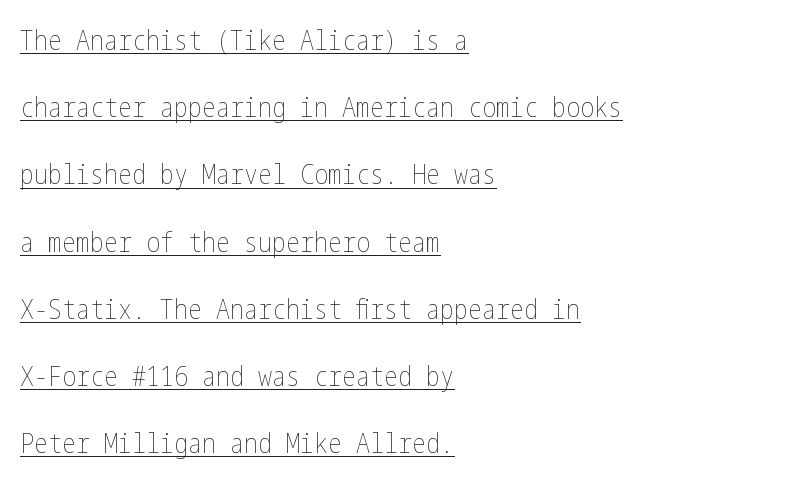
{"italic": "no", "bold": "no", "weight": "thin", "width": "condensed", "stroke_contrast": "low", "x_height": "medium", "underline": "yes", "align": "left", "line_spacing": "loose", "line_spacing_ratio": 2.4, "letter_spacing": "normal", "letter_spacing_em": 0.0, "glyph_px": 28}
